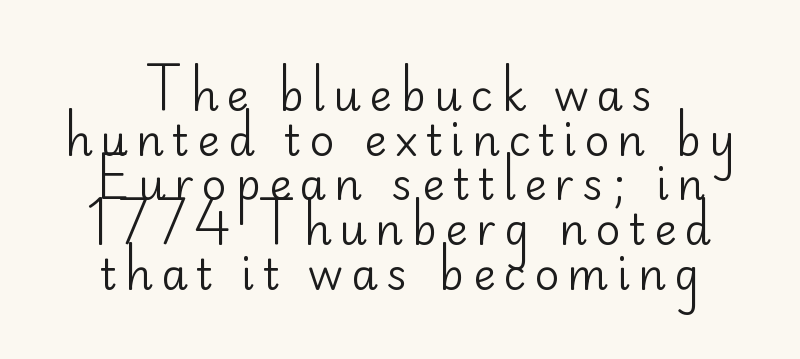
The image shows 43 px regular-weight sans-serif type, upright; set centered, tight line spacing (1.04x), not underlined; low stroke contrast and a small x-height.
